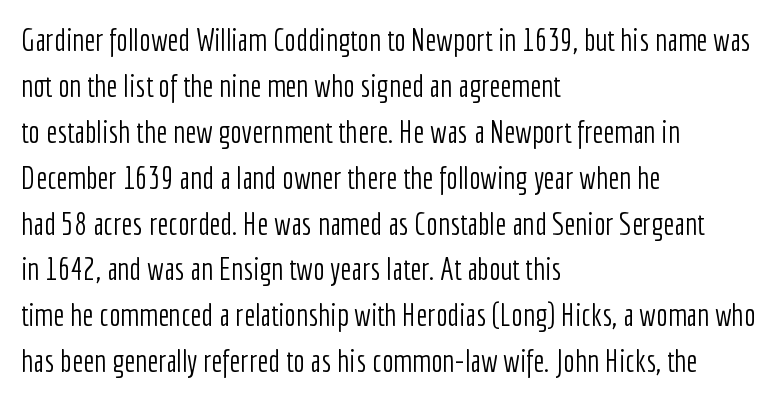
The image shows 31 px light, condensed sans-serif type, upright; set left-aligned, normal line spacing (1.48x), normal letter spacing, not underlined; low stroke contrast and a medium x-height.
